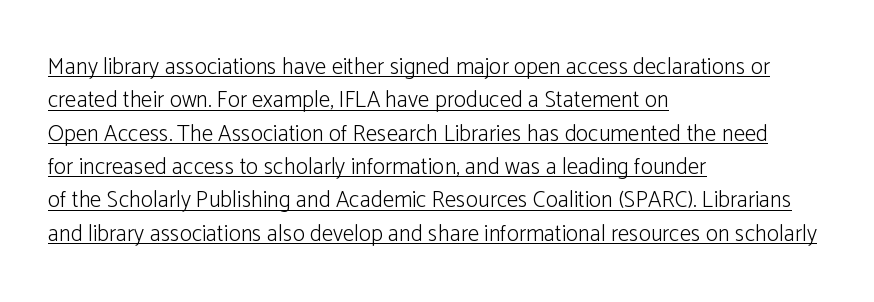
The image shows 23 px text type, upright; set left-aligned, normal line spacing (1.45x), normal letter spacing, underlined.
